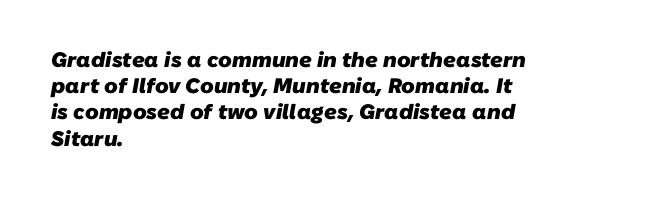
The image shows 21 px bold type; set left-aligned, normal line spacing (1.25x), normal letter spacing, not underlined.
